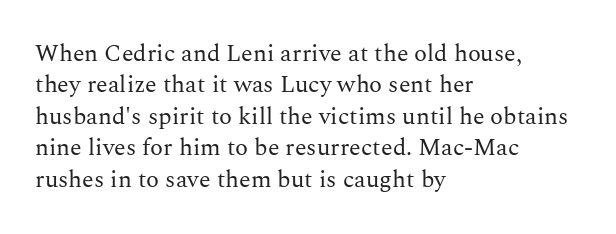
{"italic": "no", "bold": "no", "underline": "no", "align": "left", "line_spacing": "normal", "line_spacing_ratio": 1.31, "letter_spacing": "normal", "letter_spacing_em": 0.0, "glyph_px": 24}
